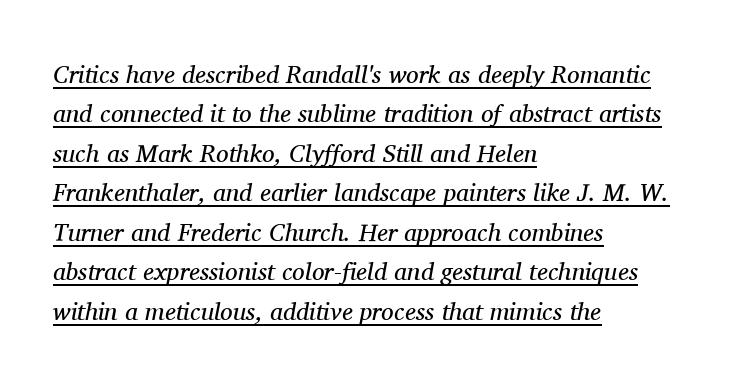
{"italic": "yes", "lean": "right", "slant_degrees": 11, "bold": "no", "underline": "yes", "align": "left", "line_spacing": "normal", "line_spacing_ratio": 1.58, "letter_spacing": "normal", "letter_spacing_em": 0.0, "glyph_px": 25}
